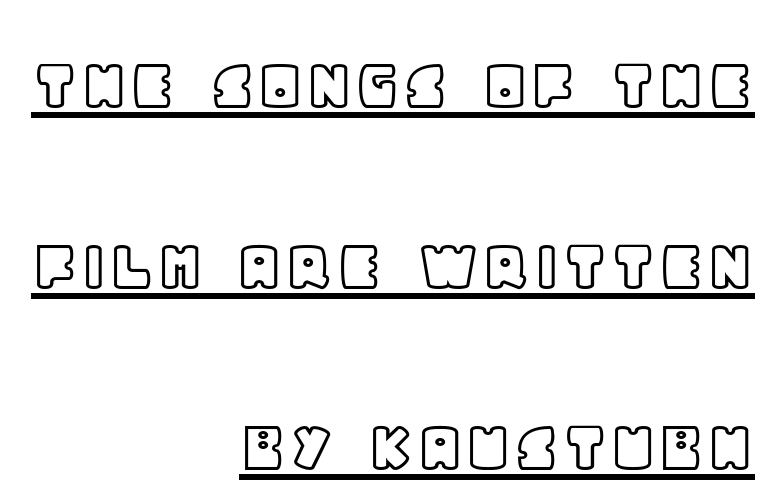
The image shows 78 px text type, upright; set right-aligned, loose line spacing (2.32x), normal letter spacing, underlined; a large x-height.
